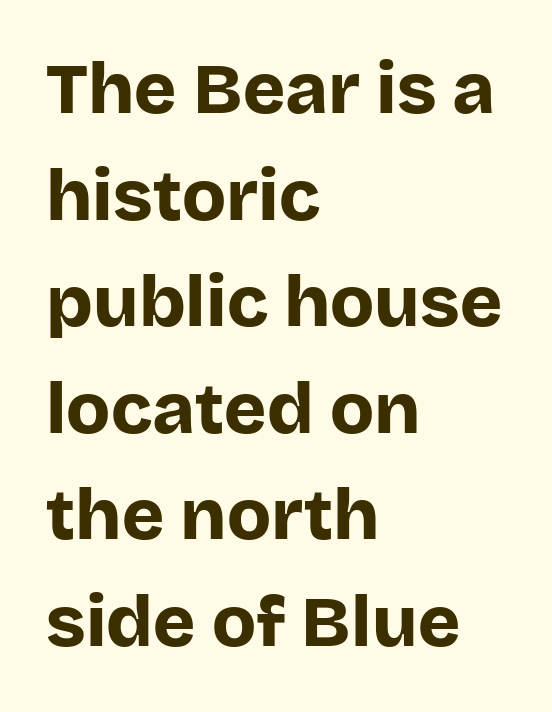
The image shows 72 px bold sans-serif type, upright; set left-aligned, normal line spacing (1.48x), normal letter spacing, not underlined; low stroke contrast and a large x-height.
